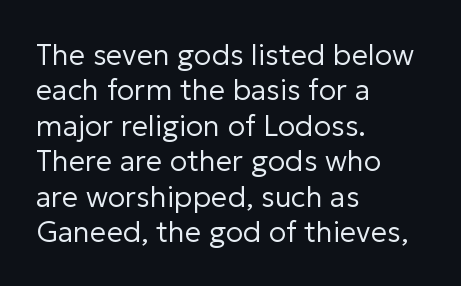
{"serif": "no", "italic": "no", "bold": "no", "weight": "regular", "width": "normal", "stroke_contrast": "low", "x_height": "medium", "monospaced": "no", "underline": "no", "align": "left", "line_spacing_ratio": 1.22, "letter_spacing": "normal", "letter_spacing_em": 0.0, "glyph_px": 29}
